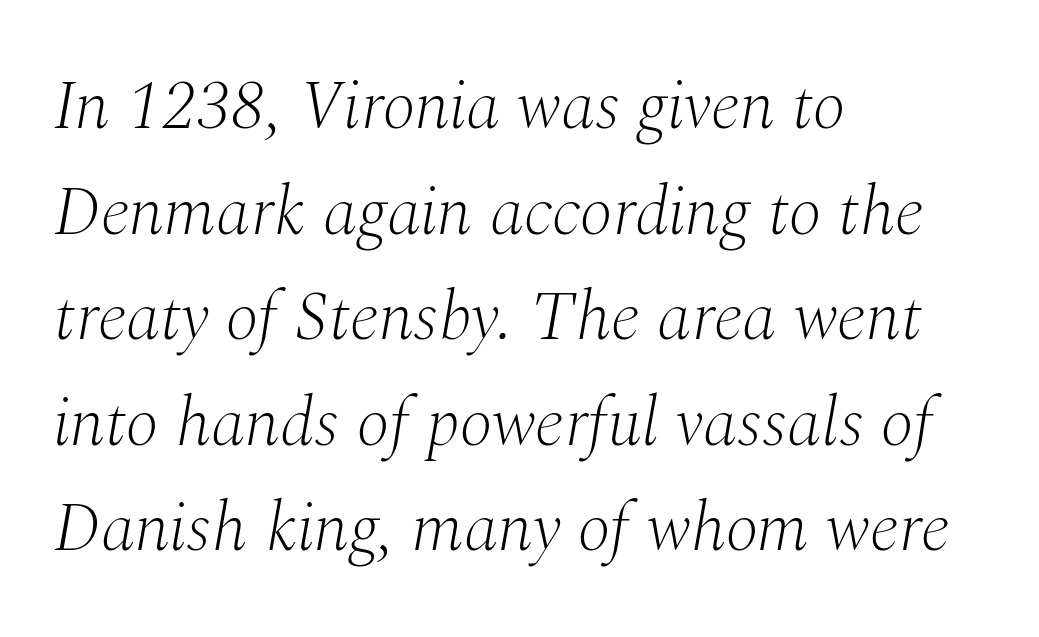
{"serif": "yes", "italic": "yes", "lean": "right", "slant_degrees": 10, "bold": "no", "weight": "light", "width": "normal", "stroke_contrast": "medium", "x_height": "medium", "monospaced": "no", "underline": "no", "align": "left", "line_spacing": "normal", "line_spacing_ratio": 1.53, "letter_spacing": "normal", "letter_spacing_em": 0.0, "glyph_px": 69}
